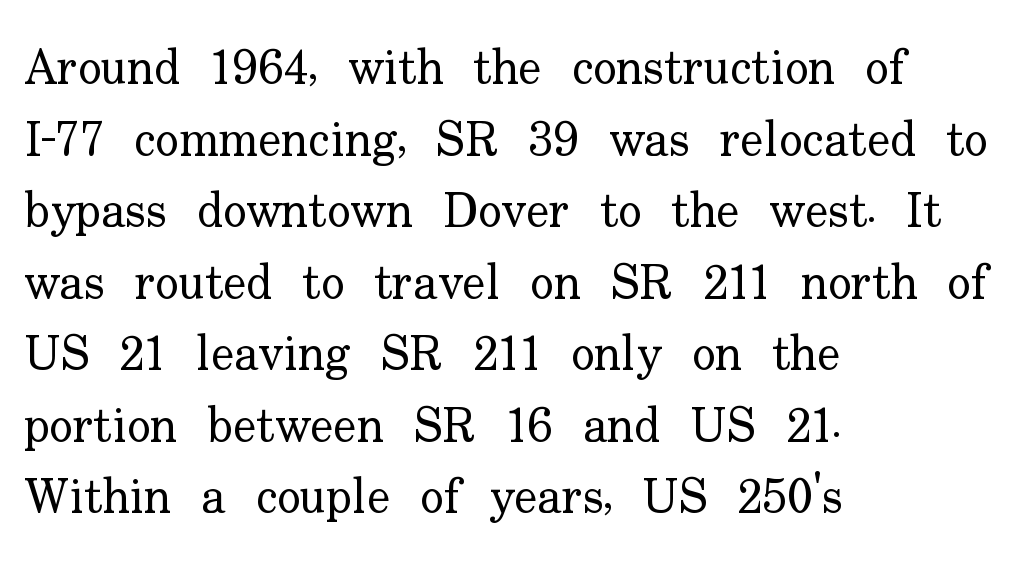
Q: Is the text bold? A: No.
Q: Is the text italic (slanted)? A: No, it is upright.
Q: Is the typeface a serif or a sans-serif typeface? A: Serif.
Q: Is the text underlined? A: No.
Q: How is the paragraph aligned? A: Left-aligned.
Q: Is the spacing between letters normal or unusually wide? A: Normal.
Q: Is the spacing between lines tight, normal or loose? A: Normal.
Q: Width (condensed, normal, or wide)? A: Normal.
Q: Stroke contrast? A: Low.
Q: x-height? A: Small.
Q: Monospaced? A: No.
